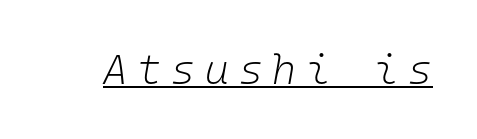
The letters march in equal steps, a hallmark of fixed-pitch type. The horizontal fit of the characters is loose and conspicuously gappy. Think standard paragraph weight, or any step lighter than that. A typesetter would mark this as italic. The rendering uses the underline text-decoration.
